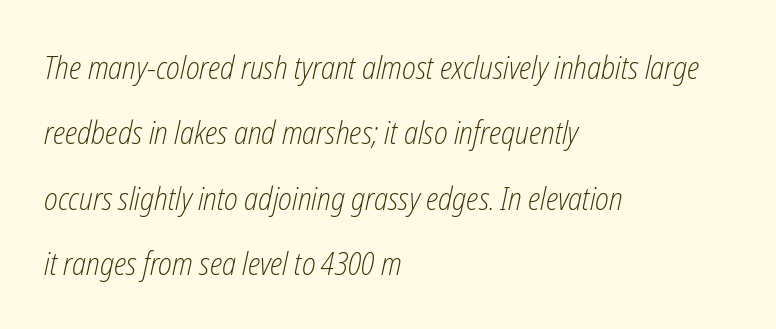
{"italic": "yes", "lean": "right", "slant_degrees": 12, "bold": "no", "weight": "light", "width": "condensed", "stroke_contrast": "low", "x_height": "medium", "monospaced": "no", "underline": "no", "align": "left", "line_spacing": "loose", "line_spacing_ratio": 2.04, "letter_spacing": "normal", "letter_spacing_em": 0.0, "glyph_px": 32}
